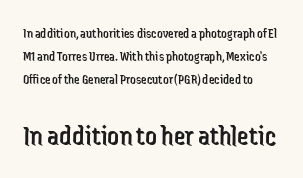
{"serif": "no", "italic": "no", "bold": "no", "weight": "regular", "width": "condensed", "stroke_contrast": "low", "x_height": "medium", "monospaced": "no", "underline": "no", "align": "left", "line_spacing": "normal", "line_spacing_ratio": 1.64, "letter_spacing": "normal", "letter_spacing_em": 0.0, "larger_block": "second", "size_ratio": 2.07, "glyph_px": 29}
